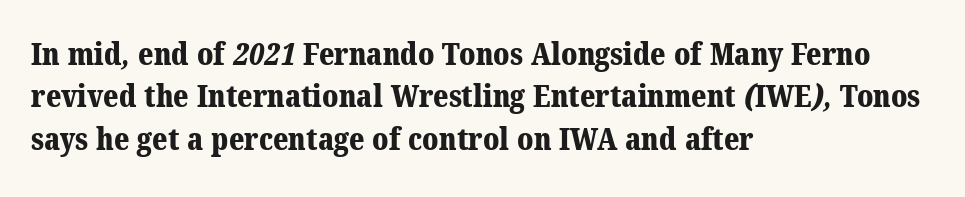
{"serif": "yes", "bold": "yes", "weight": "bold", "width": "normal", "stroke_contrast": "medium", "x_height": "medium", "monospaced": "no", "underline": "no", "align": "left", "line_spacing": "normal", "line_spacing_ratio": 1.37, "letter_spacing": "normal", "letter_spacing_em": 0.0, "glyph_px": 31}
